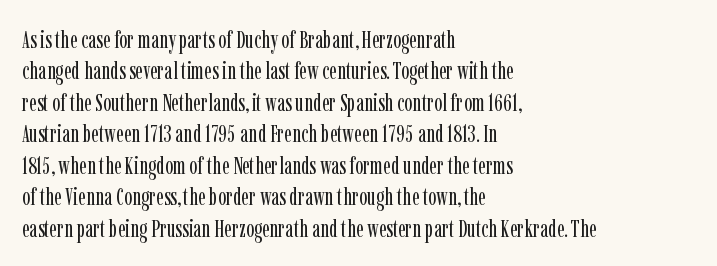
The image shows 24 px text type, upright; set left-aligned, normal line spacing (1.31x), normal letter spacing, not underlined.
